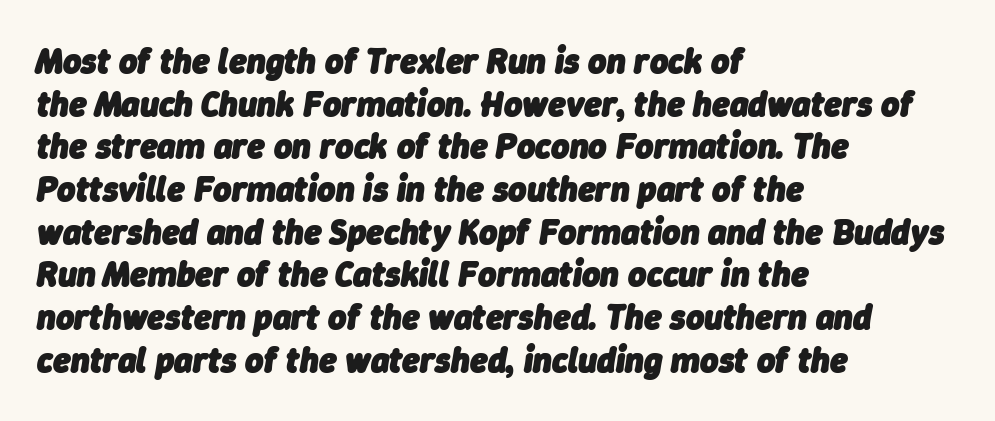
{"italic": "yes", "lean": "right", "slant_degrees": 9, "bold": "yes", "weight": "heavy", "width": "normal", "stroke_contrast": "low", "x_height": "medium", "monospaced": "no", "underline": "no", "align": "left", "line_spacing_ratio": 1.22, "letter_spacing": "normal", "letter_spacing_em": 0.0, "glyph_px": 35}
